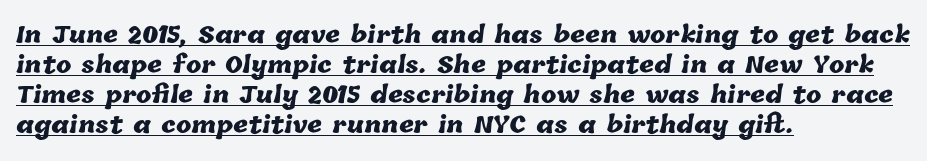
{"bold": "yes", "underline": "yes", "align": "left", "line_spacing": "normal", "line_spacing_ratio": 1.3, "letter_spacing": "normal", "letter_spacing_em": 0.0, "glyph_px": 23}
